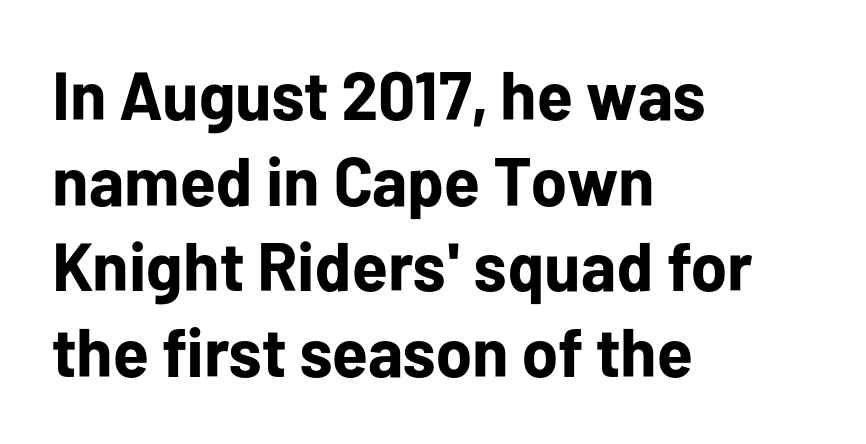
Q: Is the text bold? A: Yes.
Q: Is the text italic (slanted)? A: No, it is upright.
Q: Is the typeface a serif or a sans-serif typeface? A: Sans-serif.
Q: Is the text underlined? A: No.
Q: How is the paragraph aligned? A: Left-aligned.
Q: Is the spacing between letters normal or unusually wide? A: Normal.
Q: Is the spacing between lines tight, normal or loose? A: Normal.
Q: Width (condensed, normal, or wide)? A: Normal.
Q: Stroke contrast? A: Low.
Q: x-height? A: Medium.
Q: Monospaced? A: No.
